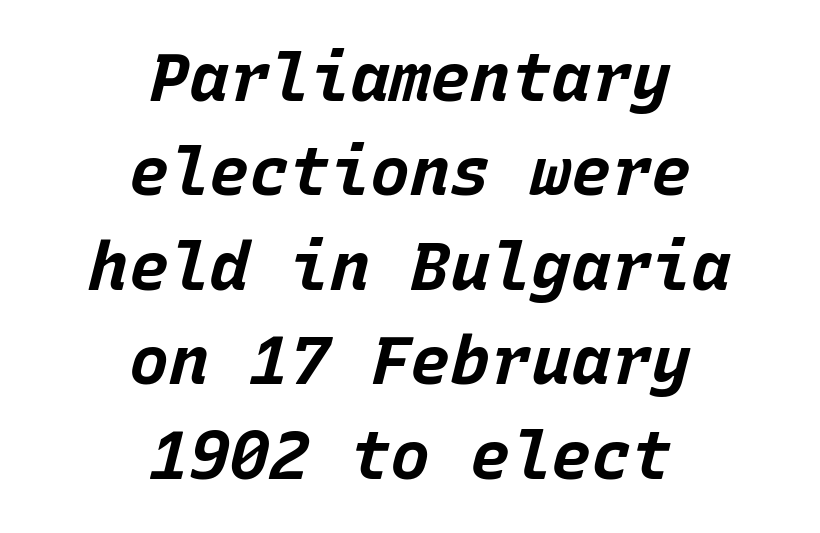
Is the block centered? Yes — each line is placed symmetrically about the middle. Slant detected: the letters are inclined. The area under the type is left untouched. Whoever set this chose a conventional vertical rhythm. Here the designer chose a console-style face with uniform glyph widths. Strong, thick strokes mark this as bold type.
